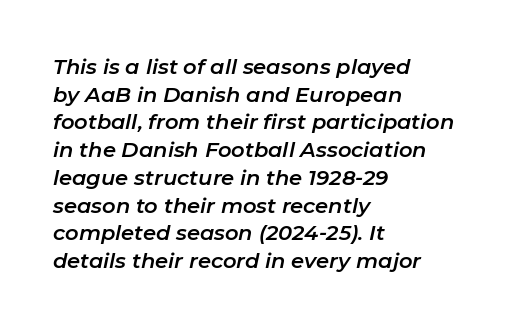
Compared with typical paragraphs, the rows here are spaced about the same. The lettering tilts uniformly, giving the passage an italic look. Check under the words: just untouched page. Caption: multi-line text, flush left, ragged right. A typesetter would call this zero additional tracking.
